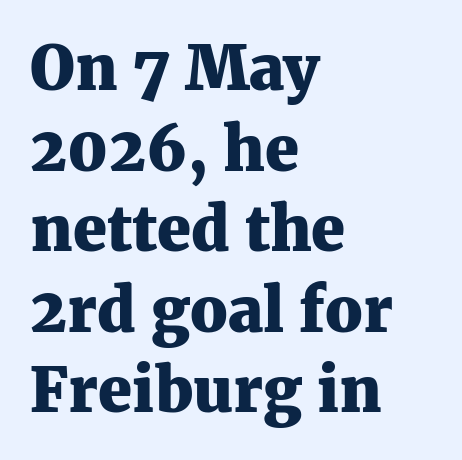
Q: Is the text bold? A: Yes.
Q: Is the text italic (slanted)? A: No, it is upright.
Q: Is the typeface a serif or a sans-serif typeface? A: Serif.
Q: Is the text underlined? A: No.
Q: How is the paragraph aligned? A: Left-aligned.
Q: Is the spacing between letters normal or unusually wide? A: Normal.
Q: Is the spacing between lines tight, normal or loose? A: Normal.
Q: Width (condensed, normal, or wide)? A: Normal.
Q: Stroke contrast? A: Medium.
Q: x-height? A: Medium.
Q: Monospaced? A: No.
